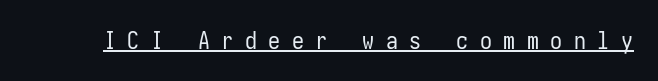
On a weight scale, this lands at 450 or below. These lines were composed using upright roman letters. How are the letters spaced? Widely, with obvious added tracking. Beneath each row of characters lies a ruled line.
